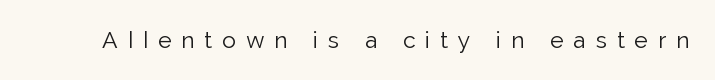
Each word looks stretched out because of the extra space between its letters. The lettering holds an erect, upright posture throughout. The typeface has the unassuming heft of standard copy or less. Honestly, there is no underline to notice here at all.
